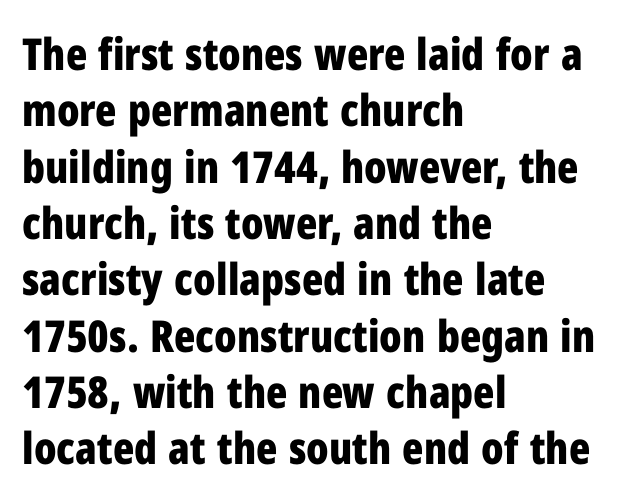
The passage shown is emphatically bold. The ragged edge is on the right, which tells us the setting is flush left. Students, observe: this is what conventionally led text looks like. Descender tails drop into unmarked territory.
